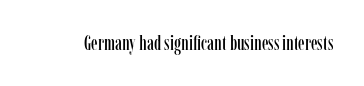
The image shows 20 px text type, upright; set normal letter spacing, not underlined.
